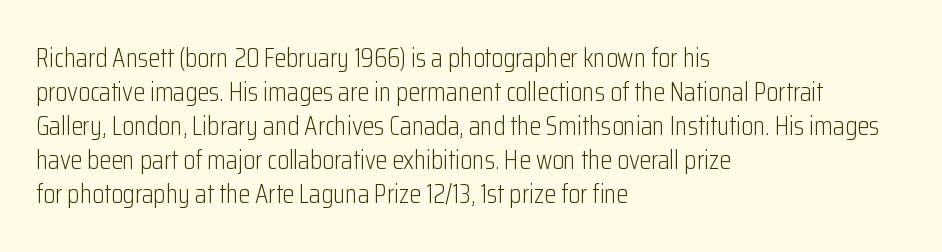
Q: Is the text bold? A: No.
Q: Is the text italic (slanted)? A: No, it is upright.
Q: Is the text underlined? A: No.
Q: How is the paragraph aligned? A: Left-aligned.
Q: Is the spacing between letters normal or unusually wide? A: Normal.
Q: Is the spacing between lines tight, normal or loose? A: Normal.
